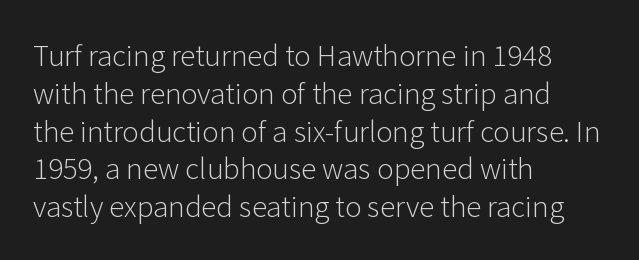
The passage shown is not bold in any degree. This sample is left-justified, so line endings fall wherever the words run out. Anything drawn beneath the words? Only blank space. The passage shown is typed in a proportional face where columns would drift. The tracking reads as untouched default to a designer's eye. Do the letters lean? They stand straight.
